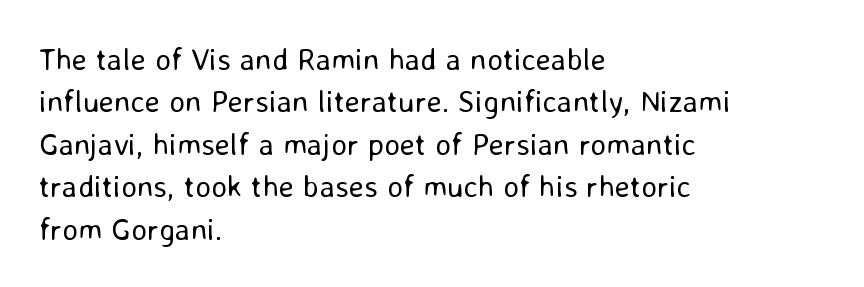
{"serif": "no", "italic": "no", "bold": "no", "weight": "regular", "width": "normal", "stroke_contrast": "low", "x_height": "medium", "monospaced": "no", "underline": "no", "align": "left", "line_spacing": "normal", "line_spacing_ratio": 1.37, "letter_spacing": "normal", "letter_spacing_em": 0.0, "glyph_px": 31}
